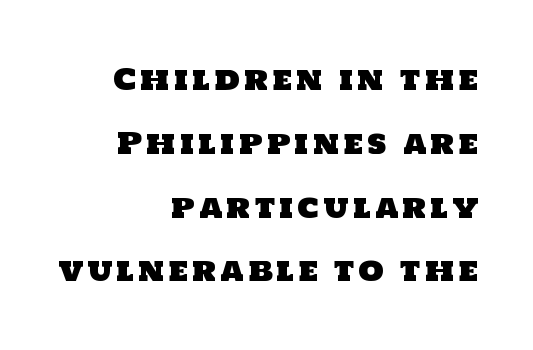
{"serif": "no", "width": "normal", "stroke_contrast": "low", "x_height": "large", "monospaced": "no", "underline": "no", "align": "right", "line_spacing": "loose", "line_spacing_ratio": 2.2, "glyph_px": 29}
